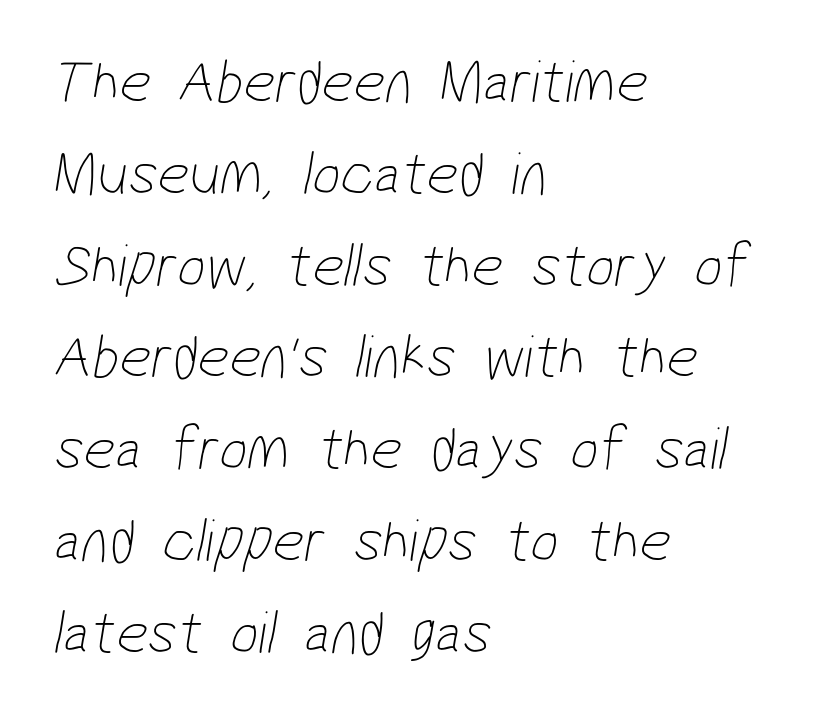
The image shows 62 px thin, condensed sans-serif type; set left-aligned, normal line spacing (1.48x), normal letter spacing, not underlined; low stroke contrast and a medium x-height.
